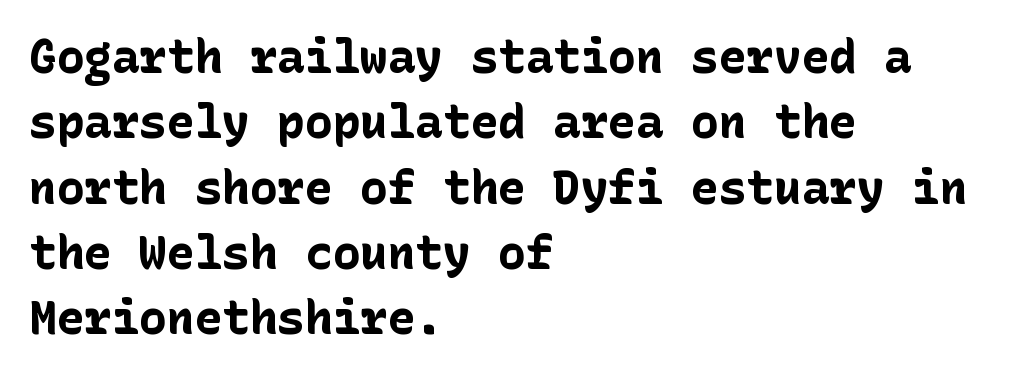
The image shows 46 px bold sans-serif type, upright; set left-aligned, normal line spacing (1.42x), normal letter spacing, not underlined; low stroke contrast and a medium x-height.
